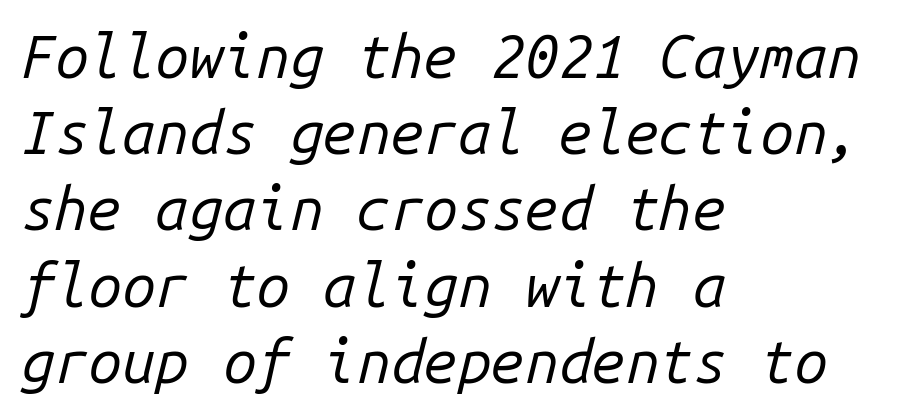
The image shows 60 px regular-weight type, italic (leaning right), monospaced; set left-aligned, normal line spacing (1.27x), normal letter spacing, not underlined; low stroke contrast and a medium x-height.
